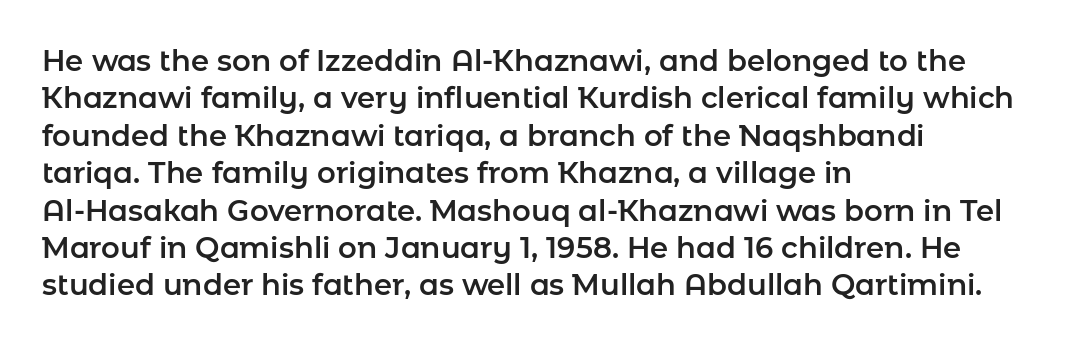
{"serif": "no", "italic": "no", "width": "normal", "stroke_contrast": "low", "x_height": "medium", "monospaced": "no", "underline": "no", "align": "left", "line_spacing": "normal", "line_spacing_ratio": 1.29, "letter_spacing": "normal", "letter_spacing_em": 0.0, "glyph_px": 29}
